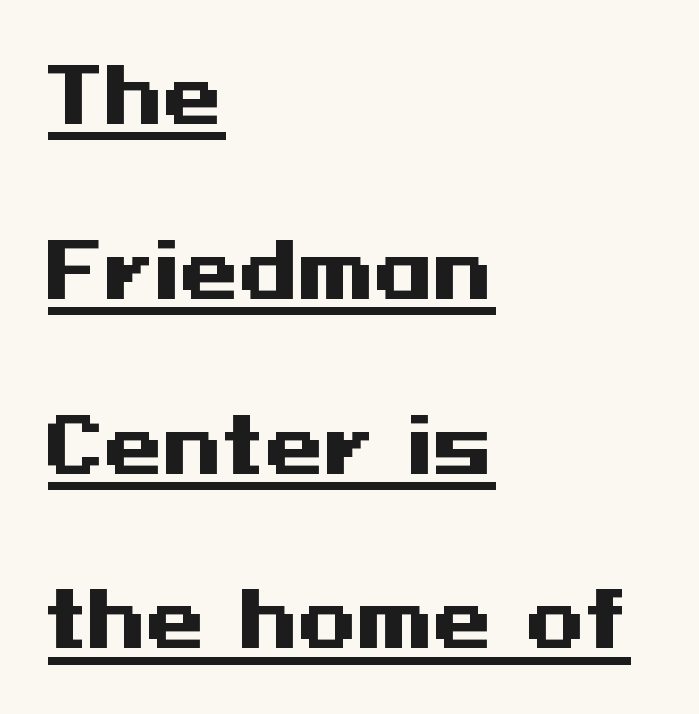
{"serif": "no", "italic": "no", "bold": "yes", "weight": "heavy", "width": "wide", "stroke_contrast": "medium", "x_height": "medium", "underline": "yes", "align": "left", "line_spacing": "loose", "line_spacing_ratio": 2.3, "letter_spacing": "normal", "letter_spacing_em": 0.0, "glyph_px": 76}
